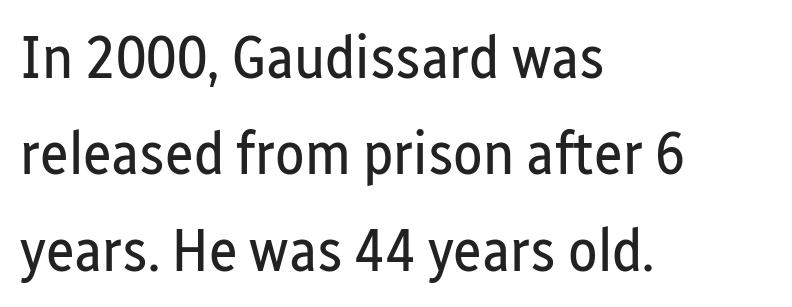
Q: Is the text bold? A: No.
Q: Is the text italic (slanted)? A: No, it is upright.
Q: Is the typeface a serif or a sans-serif typeface? A: Sans-serif.
Q: Is the text underlined? A: No.
Q: How is the paragraph aligned? A: Left-aligned.
Q: Is the spacing between letters normal or unusually wide? A: Normal.
Q: Is the spacing between lines tight, normal or loose? A: Normal.
Q: Width (condensed, normal, or wide)? A: Condensed.
Q: Stroke contrast? A: Low.
Q: x-height? A: Medium.
Q: Monospaced? A: No.
